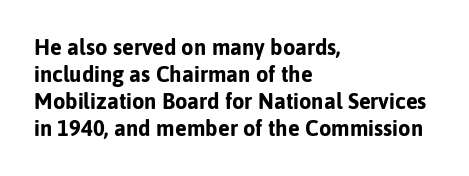
The setting favours the left margin, as ordinary paragraphs usually do. The strip under each line holds only bare page. Every letter is thick-stroked: bold, no question. In terms of posture, this sample is upright. Is the letter spacing exaggerated? No — it looks like the ordinary default.
